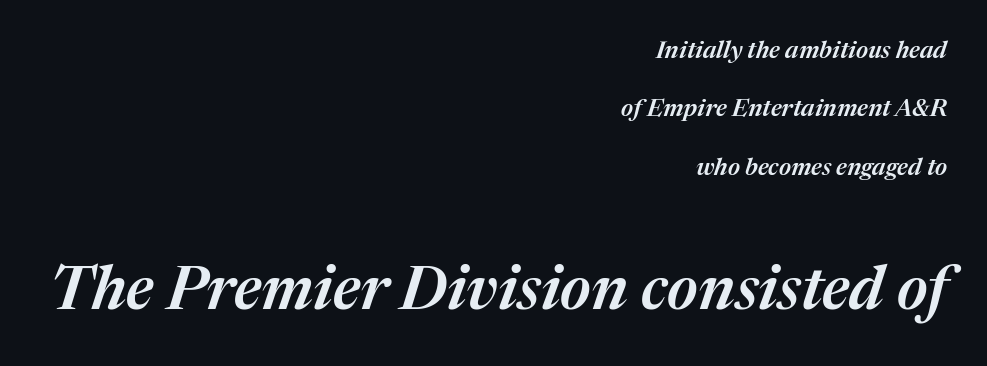
Q: Is the text bold? A: Semi-bold.
Q: Is the text italic (slanted)? A: Yes, it leans right by about 17 degrees.
Q: Is the text underlined? A: No.
Q: How is the paragraph aligned? A: Right-aligned.
Q: Is the spacing between letters normal or unusually wide? A: Normal.
Q: Is the spacing between lines tight, normal or loose? A: Loose.
Q: Which block of text is set in a larger size, the first (top) or the second (bottom)? A: The second (bottom) one.
Q: Width (condensed, normal, or wide)? A: Normal.
Q: Stroke contrast? A: Medium.
Q: x-height? A: Medium.
Q: Monospaced? A: No.
